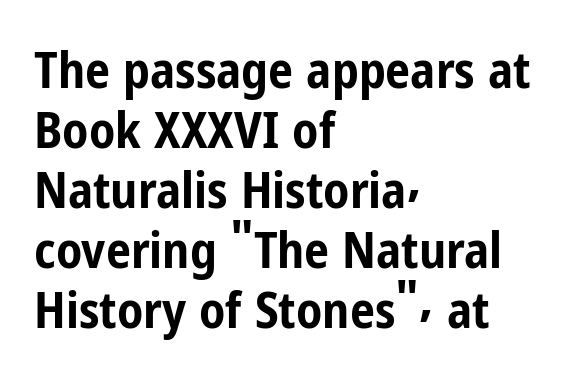
The image shows 50 px bold, condensed sans-serif type, upright; set left-aligned, line spacing 1.2x, normal letter spacing, not underlined; low stroke contrast and a medium x-height.
